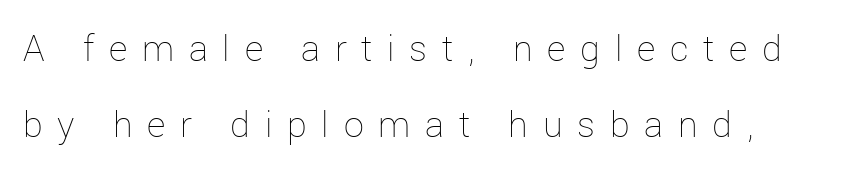
Caption: multi-line text, flush left, ragged right. The vertical gap from one line to the next is large. Is there any slant? The stems are plumb. The space beneath each line is pristine and unruled.
